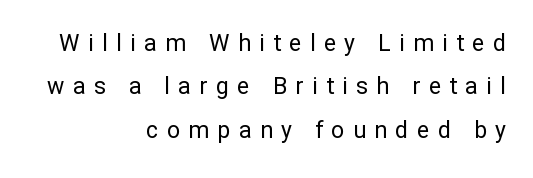
Italic: no, the glyphs are upright roman. Stem width sits at or under what a default text font uses. Underlining? Definitely not there. The text block is weighted toward the right margin, trailing off unevenly leftward. Tracking value appears strongly positive — letters spread wide.
